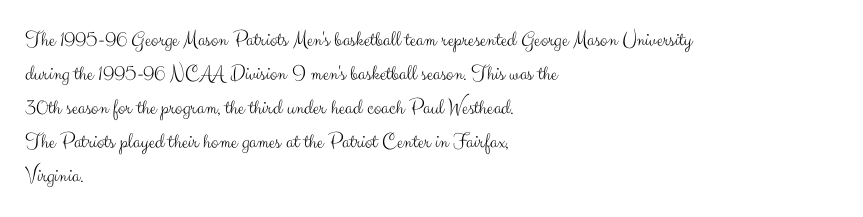
Caption: multi-line text, flush left, ragged right. Beneath every word, the page is bare. Weight: not bold — regular or lighter. Nobody touched the tracking dial on this one. Vertically, the passage feels balanced, rows spaced as you'd expect.
